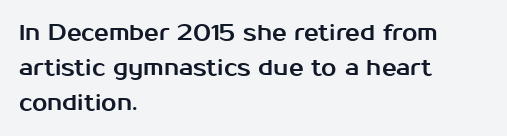
The vertical gap from one line to the next is medium. In terms of posture, this sample is upright. The ragged edge is on the right, which tells us the setting is flush left. Look at the tracking — it's just the regular setting, nothing added. Only glyphs here, with clear space below each row.
